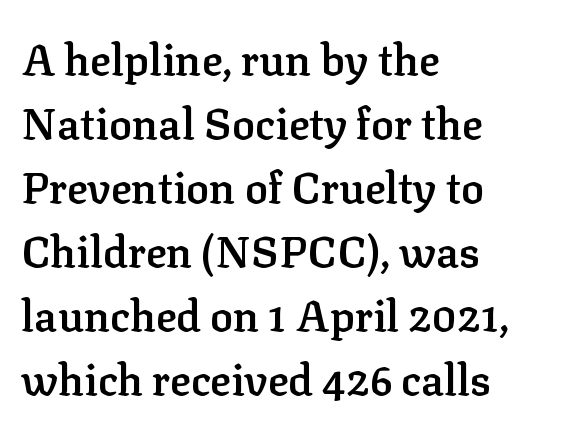
Q: Is the text bold? A: Semi-bold.
Q: Is the text italic (slanted)? A: No, it is upright.
Q: Is the typeface a serif or a sans-serif typeface? A: Serif.
Q: Is the text underlined? A: No.
Q: How is the paragraph aligned? A: Left-aligned.
Q: Is the spacing between letters normal or unusually wide? A: Normal.
Q: Is the spacing between lines tight, normal or loose? A: Normal.
Q: Width (condensed, normal, or wide)? A: Normal.
Q: Stroke contrast? A: Low.
Q: x-height? A: Medium.
Q: Monospaced? A: No.
